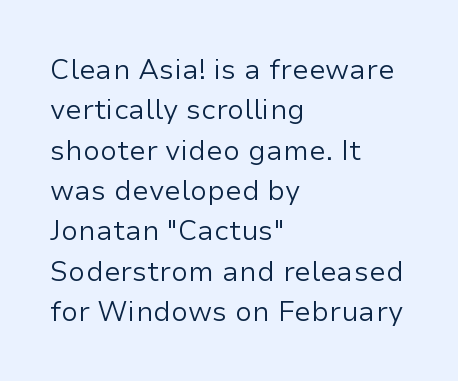
{"serif": "no", "italic": "no", "bold": "no", "weight": "regular", "width": "normal", "stroke_contrast": "low", "x_height": "medium", "monospaced": "no", "underline": "no", "align": "left", "line_spacing": "normal", "line_spacing_ratio": 1.44, "letter_spacing": "normal", "letter_spacing_em": 0.0, "glyph_px": 28}
